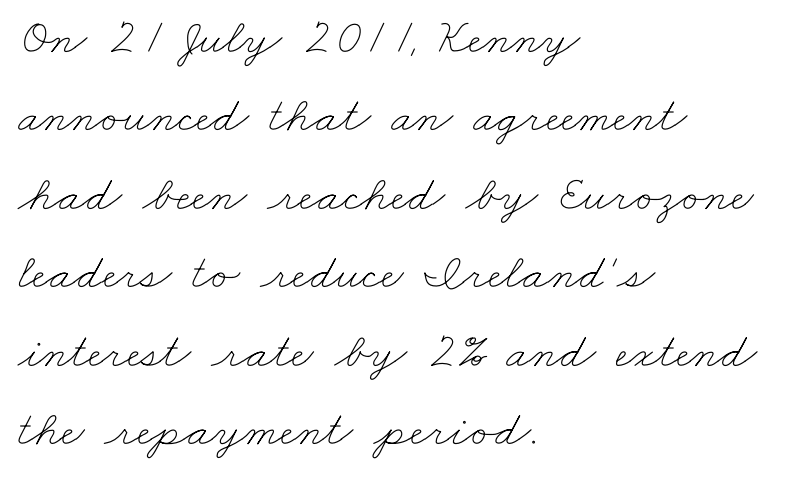
The line-height multiplier appears to be the usual default. Character widths vary here, with narrow letters taking less room than wide ones. The face used here is rendered with its standard letterfit. Unmarked baselines from the first word to the last. Unbolded letterforms with no extra heft. Which margin do the lines hug? The left one — the right edge is uneven.
